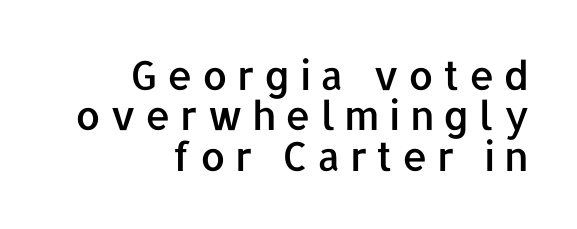
The image shows 40 px sans-serif type, upright; set right-aligned, tight line spacing (1.01x), unusually wide letter spacing (+0.23 em), not underlined; low stroke contrast and a medium x-height.
